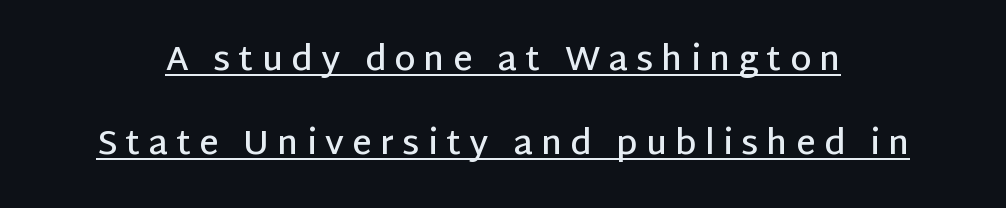
The image shows 34 px semibold sans-serif type, upright; set loose line spacing (2.48x), unusually wide letter spacing (+0.24 em), underlined; low stroke contrast and a large x-height.
